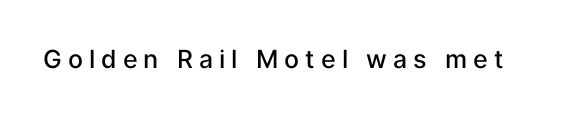
{"italic": "no", "bold": "semi", "underline": "no", "letter_spacing": "wide", "letter_spacing_em": 0.24, "glyph_px": 25}
